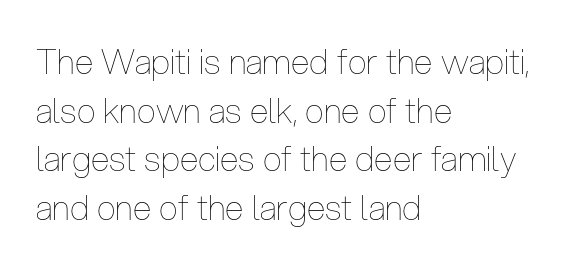
Q: Is the text bold? A: No.
Q: Is the text italic (slanted)? A: No, it is upright.
Q: Is the text underlined? A: No.
Q: How is the paragraph aligned? A: Left-aligned.
Q: Is the spacing between letters normal or unusually wide? A: Normal.
Q: Is the spacing between lines tight, normal or loose? A: Normal.
Q: Width (condensed, normal, or wide)? A: Condensed.
Q: Stroke contrast? A: Low.
Q: x-height? A: Medium.
Q: Monospaced? A: No.
